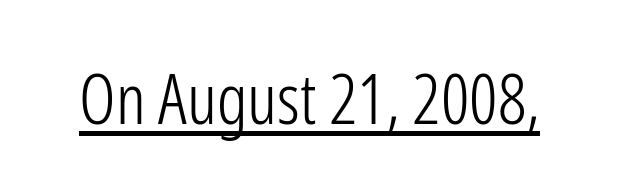
On a weight scale, this lands at 450 or below. Notice how the stems are strictly vertical — no italics here. Think of a printed novel: that variable character pitch is what you see here. Stroke terminals: plain, sans-serif. Glyph-to-glyph distance matches everyday printed text.
